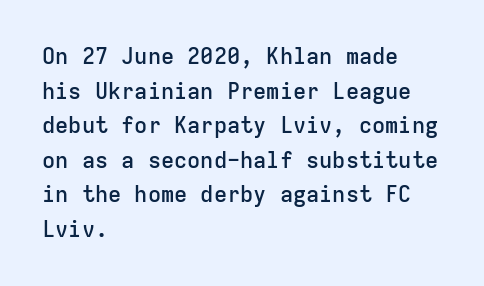
The image shows 22 px text type, upright; set left-aligned, normal line spacing (1.57x), normal letter spacing, not underlined.
